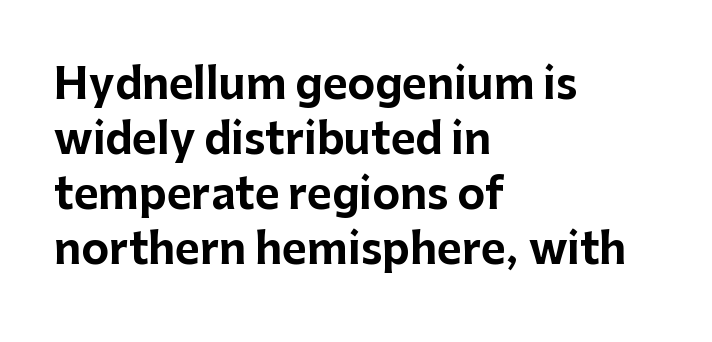
The image shows 42 px bold sans-serif type, upright; set left-aligned, normal line spacing (1.31x), normal letter spacing, not underlined; low stroke contrast and a medium x-height.
